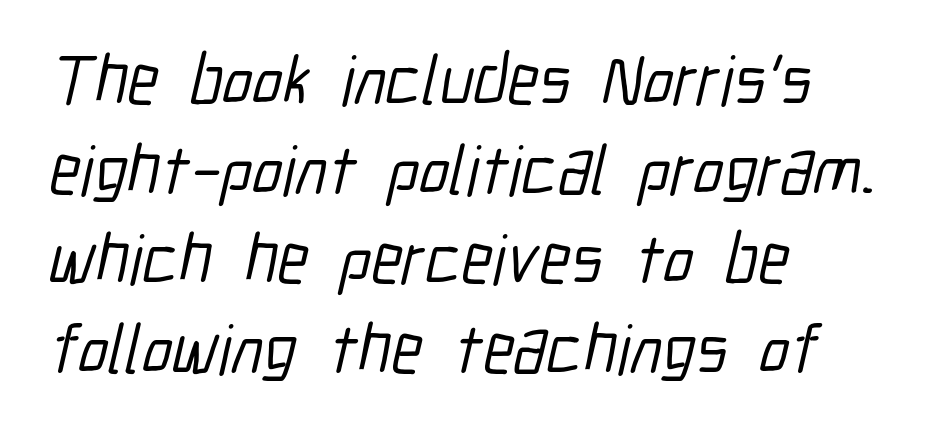
The image shows 70 px condensed sans-serif type; set left-aligned, normal line spacing (1.28x), normal letter spacing, not underlined; low stroke contrast and a medium x-height.
